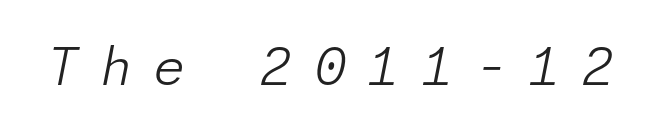
{"italic": "yes", "lean": "right", "slant_degrees": 11, "bold": "no", "weight": "light", "width": "normal", "stroke_contrast": "low", "x_height": "medium", "underline": "no", "letter_spacing": "wide", "letter_spacing_em": 0.41, "glyph_px": 52}
